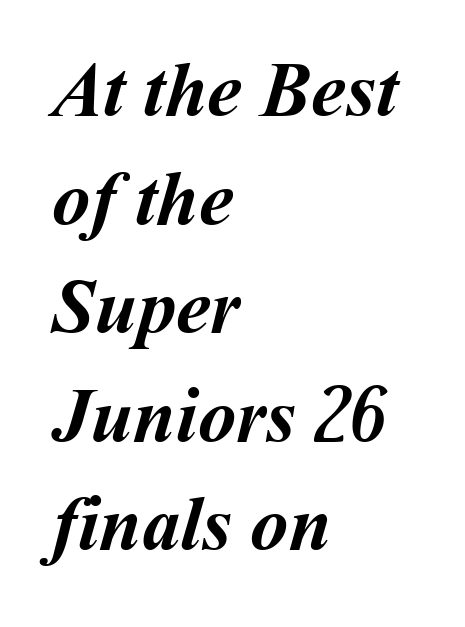
The image shows 77 px semibold type; set left-aligned, normal line spacing (1.41x), normal letter spacing, not underlined; medium stroke contrast and a medium x-height.
